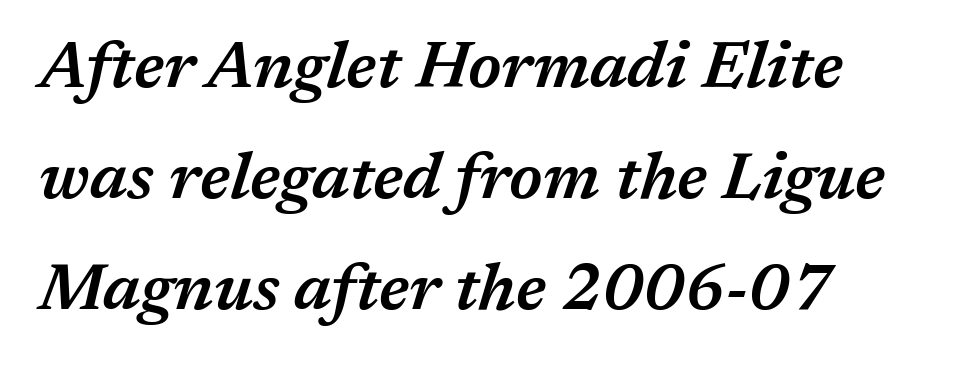
The image shows 65 px semibold type, italic (leaning right); set left-aligned, line spacing 1.71x, normal letter spacing, not underlined; medium stroke contrast and a medium x-height.
